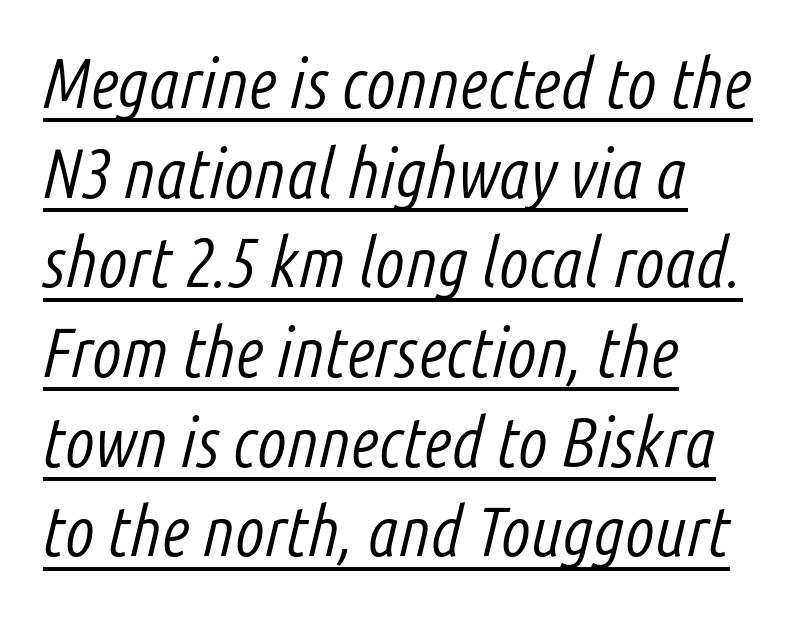
The image shows 69 px light, condensed type, italic (leaning right); set left-aligned, normal line spacing (1.3x), normal letter spacing, underlined; low stroke contrast and a medium x-height.
